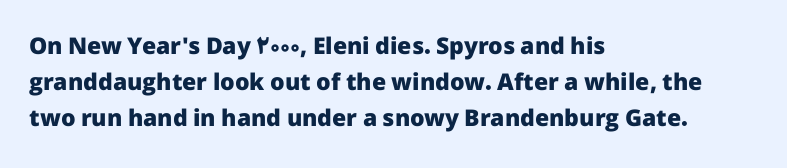
The image shows 23 px bold type, upright; set left-aligned, normal line spacing (1.57x), normal letter spacing, not underlined.
